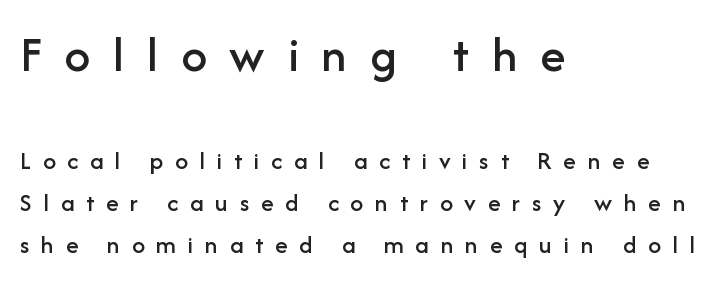
{"serif": "no", "italic": "no", "width": "normal", "stroke_contrast": "low", "x_height": "medium", "monospaced": "no", "underline": "no", "align": "left", "line_spacing": "normal", "line_spacing_ratio": 1.61, "letter_spacing": "wide", "letter_spacing_em": 0.45, "larger_block": "first", "size_ratio": 1.96, "glyph_px": 51}
